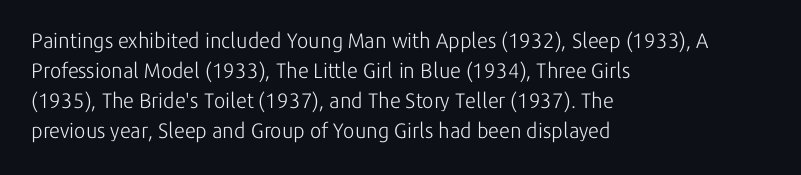
The image shows 21 px text type, upright; set left-aligned, normal line spacing (1.43x), normal letter spacing, not underlined.
